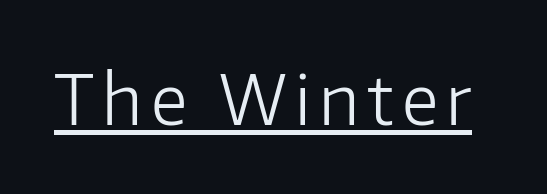
The image shows 68 px light sans-serif type, upright; set underlined; low stroke contrast and a medium x-height.
